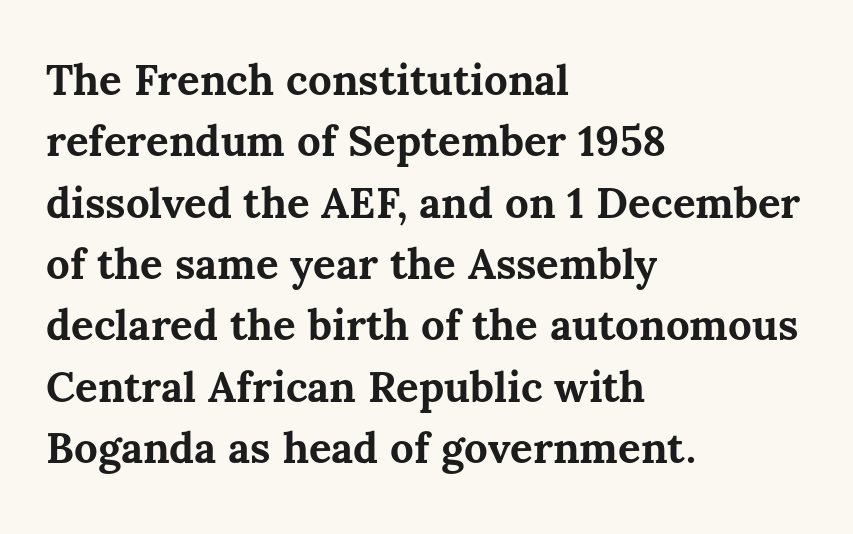
The image shows 42 px bold type, upright; set left-aligned, normal line spacing (1.46x), normal letter spacing, not underlined; medium stroke contrast and a medium x-height.
